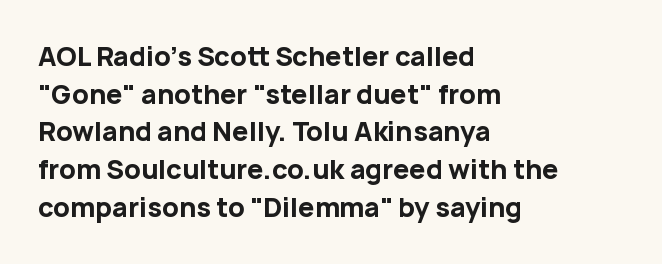
{"italic": "no", "bold": "yes", "underline": "no", "align": "left", "line_spacing": "normal", "line_spacing_ratio": 1.45, "letter_spacing": "normal", "letter_spacing_em": 0.0, "glyph_px": 26}
